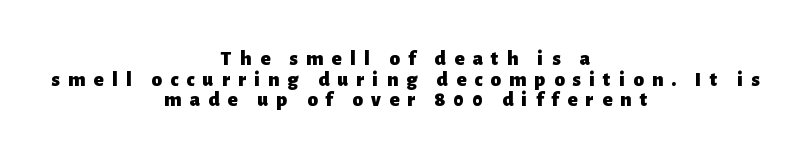
{"italic": "no", "bold": "yes", "underline": "no", "align": "center", "line_spacing": "tight", "line_spacing_ratio": 0.98, "letter_spacing": "wide", "letter_spacing_em": 0.39, "glyph_px": 21}
